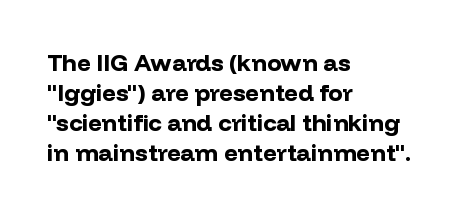
The image shows 24 px bold type, upright; set left-aligned, normal line spacing (1.25x), normal letter spacing, not underlined.
